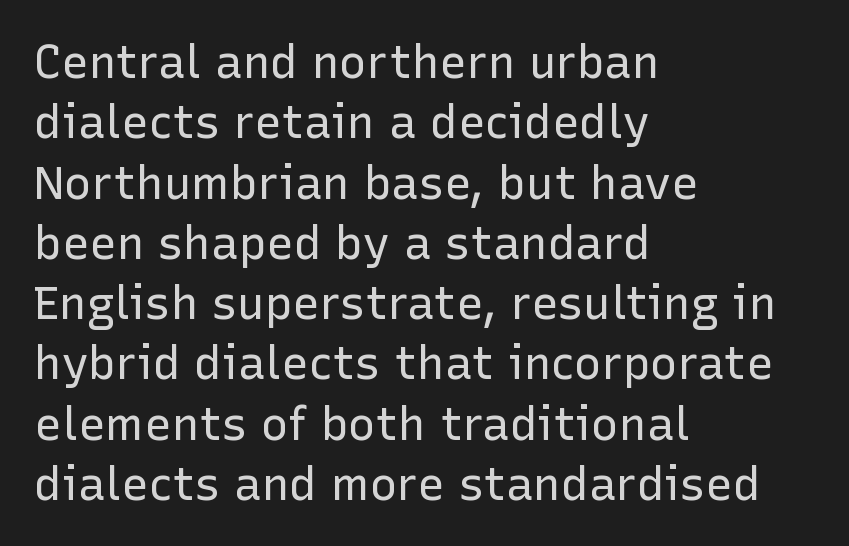
The image shows 46 px regular-weight sans-serif type, upright; set left-aligned, normal line spacing (1.31x), normal letter spacing, not underlined; low stroke contrast and a medium x-height.
